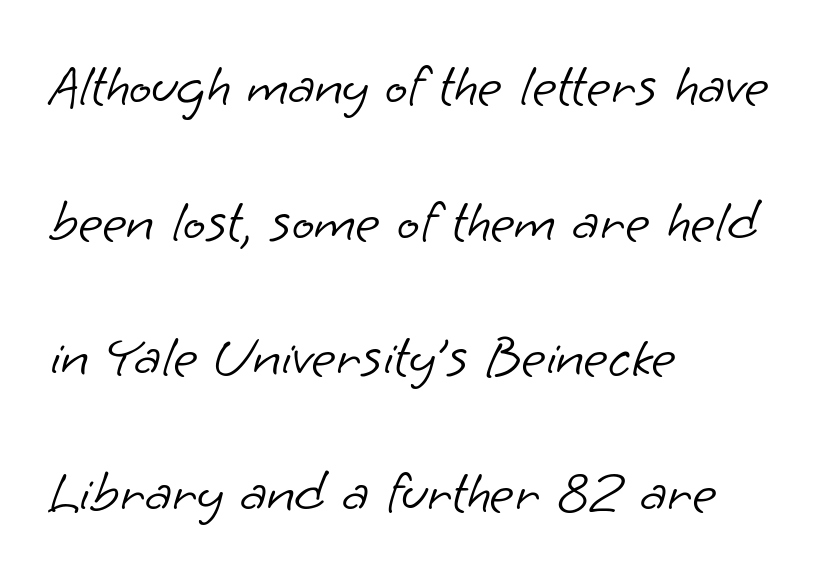
The image shows 59 px light sans-serif type; set left-aligned, loose line spacing (2.3x), normal letter spacing, not underlined; low stroke contrast and a small x-height.
